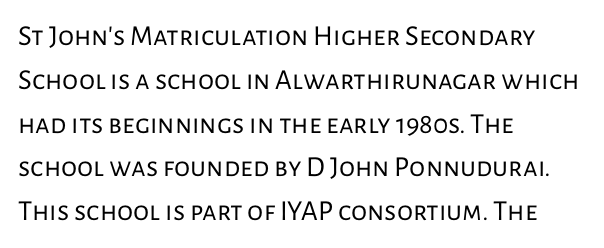
Q: Is the text bold? A: No.
Q: Is the text italic (slanted)? A: No, it is upright.
Q: Is the typeface a serif or a sans-serif typeface? A: Sans-serif.
Q: Is the text underlined? A: No.
Q: How is the paragraph aligned? A: Left-aligned.
Q: Is the spacing between letters normal or unusually wide? A: Normal.
Q: Is the spacing between lines tight, normal or loose? A: Normal.
Q: Width (condensed, normal, or wide)? A: Normal.
Q: Stroke contrast? A: Low.
Q: x-height? A: Medium.
Q: Monospaced? A: No.
